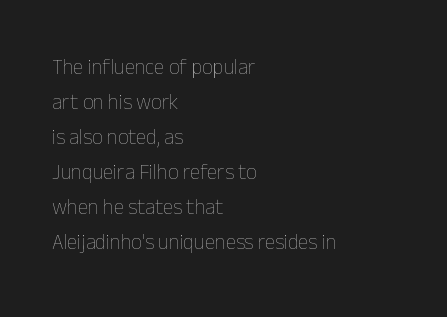
Q: Is the text bold? A: No.
Q: Is the text italic (slanted)? A: No, it is upright.
Q: Is the text underlined? A: No.
Q: How is the paragraph aligned? A: Left-aligned.
Q: Is the spacing between letters normal or unusually wide? A: Normal.
Q: Is the spacing between lines tight, normal or loose? A: Normal.
